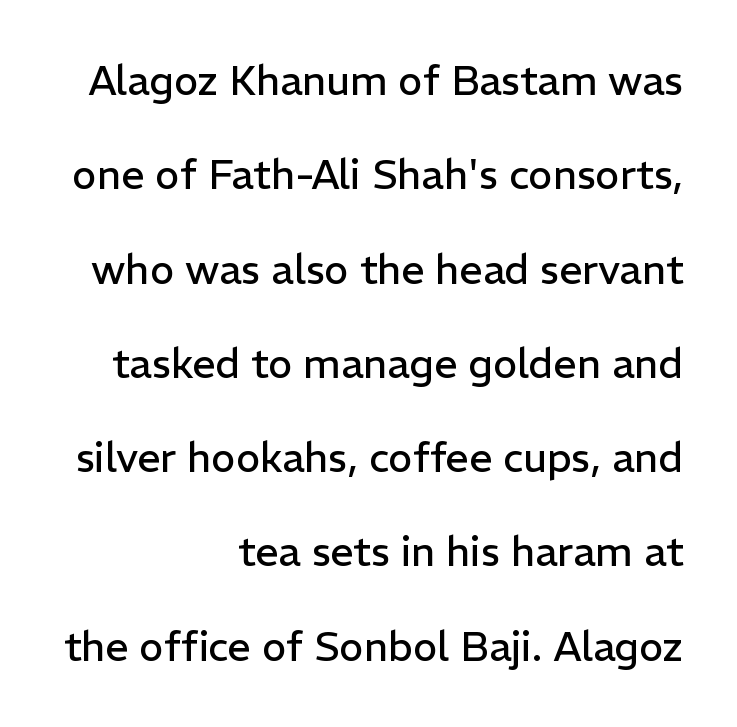
The image shows 41 px regular-weight sans-serif type, upright; set right-aligned, loose line spacing (2.3x), normal letter spacing, not underlined; low stroke contrast and a medium x-height.
